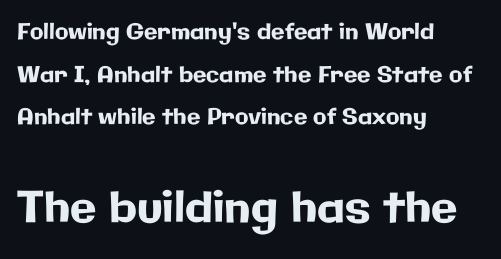
When letters stand straight like this, we call the style roman or upright. The paragraph has a hard left edge and a soft right edge. Serif or sans? Sans — the stroke terminals are bare. Look at the tracking — it's just the regular setting, nothing added. This sample trades compactness for vertical openness between lines.
